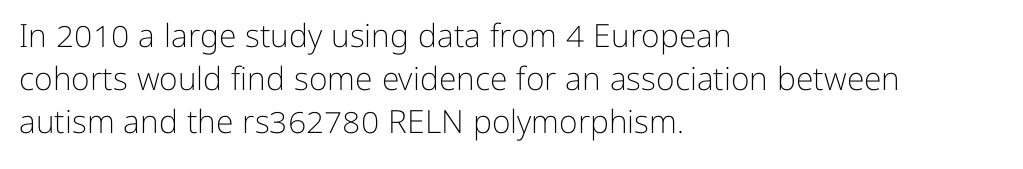
Q: Is the text bold? A: No.
Q: Is the text italic (slanted)? A: No, it is upright.
Q: Is the typeface a serif or a sans-serif typeface? A: Sans-serif.
Q: Is the text underlined? A: No.
Q: How is the paragraph aligned? A: Left-aligned.
Q: Is the spacing between letters normal or unusually wide? A: Normal.
Q: Is the spacing between lines tight, normal or loose? A: Normal.
Q: Width (condensed, normal, or wide)? A: Normal.
Q: Stroke contrast? A: Low.
Q: x-height? A: Medium.
Q: Monospaced? A: No.
